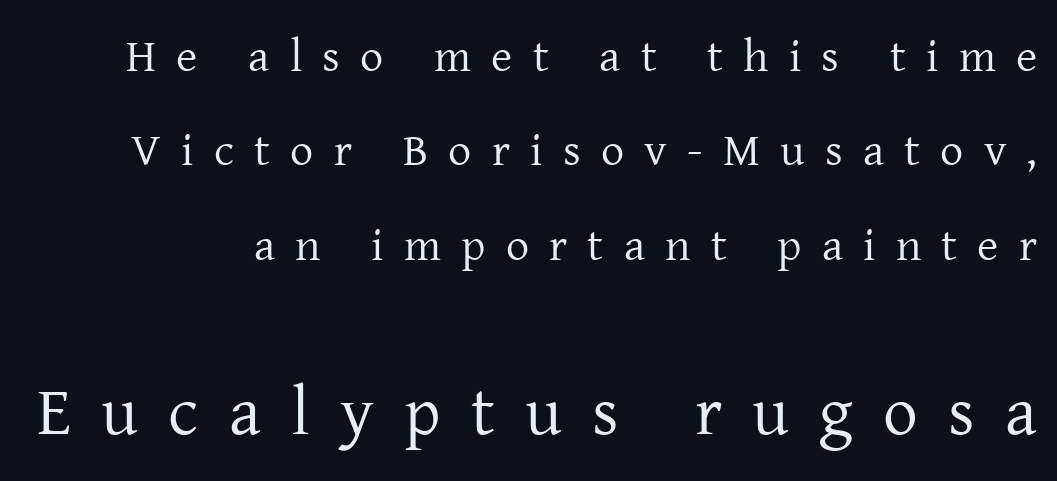
{"serif": "yes", "italic": "no", "bold": "no", "weight": "regular", "width": "normal", "stroke_contrast": "low", "x_height": "medium", "monospaced": "no", "underline": "no", "line_spacing": "loose", "line_spacing_ratio": 2.05, "letter_spacing": "wide", "letter_spacing_em": 0.44, "larger_block": "second", "size_ratio": 1.5, "glyph_px": 69}
